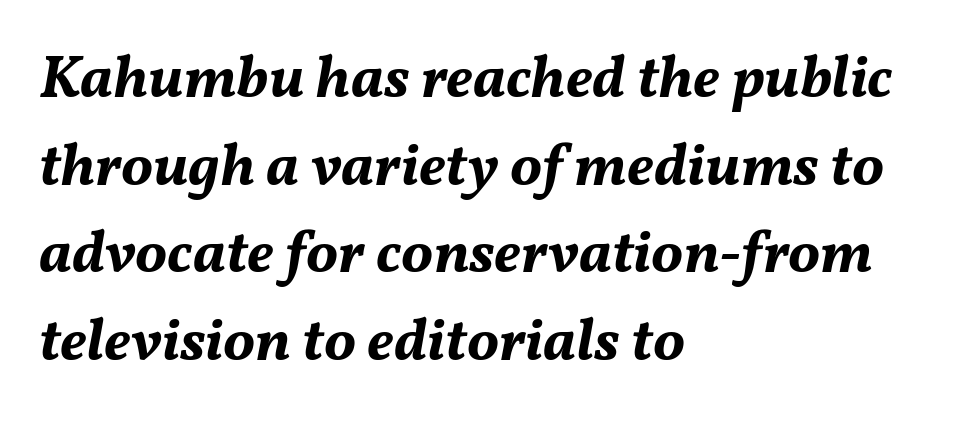
Rule under the text: the space is simply empty. Slant detected: the letters are inclined. Notice how the passage keeps a crisp vertical edge on the left only. Strong, thick strokes mark this as bold type. Character widths vary here, with narrow letters taking less room than wide ones. The rendering keeps characters at their native spacing.
